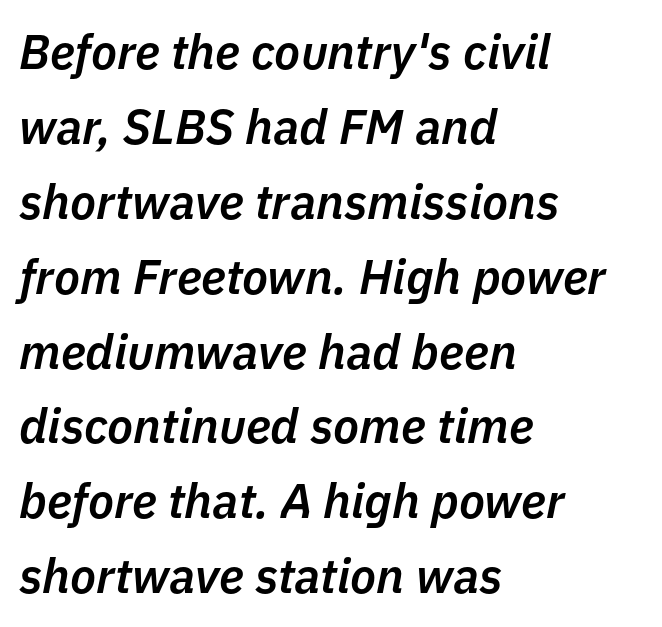
Q: Is the text bold? A: Semi-bold.
Q: Is the text italic (slanted)? A: Yes, it leans right by about 11 degrees.
Q: Is the text underlined? A: No.
Q: How is the paragraph aligned? A: Left-aligned.
Q: Is the spacing between letters normal or unusually wide? A: Normal.
Q: Is the spacing between lines tight, normal or loose? A: Normal.
Q: Width (condensed, normal, or wide)? A: Normal.
Q: Stroke contrast? A: Low.
Q: x-height? A: Medium.
Q: Monospaced? A: No.
